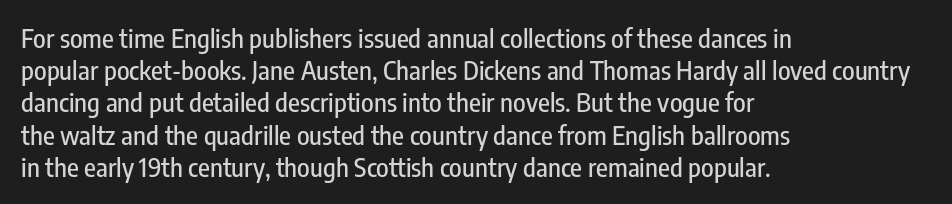
The image shows 26 px text type, upright; set left-aligned, line spacing 1.24x, normal letter spacing, not underlined.
